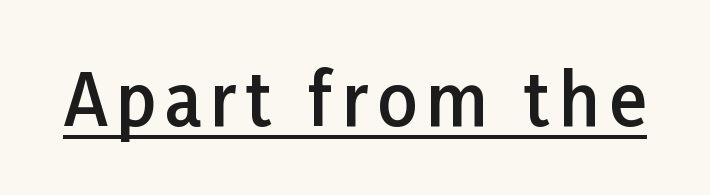
Q: Is the text bold? A: Semi-bold.
Q: Is the text italic (slanted)? A: No, it is upright.
Q: Is the typeface a serif or a sans-serif typeface? A: Sans-serif.
Q: Is the text underlined? A: Yes.
Q: Width (condensed, normal, or wide)? A: Normal.
Q: Stroke contrast? A: Low.
Q: x-height? A: Medium.
Q: Monospaced? A: No.
